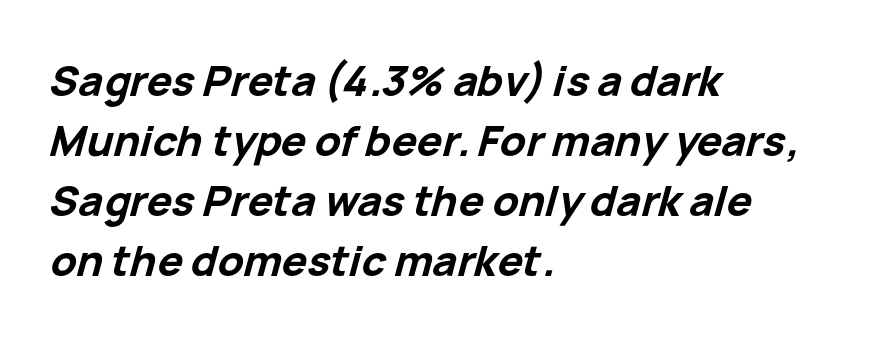
Regarding leading, the lines here are spaced in the standard way. The typesetting leans heavy: a genuine bold. Do the characters align in a grid? No, the font is proportional. Is the type slanted? Yes — the strokes lean at a clear angle.
